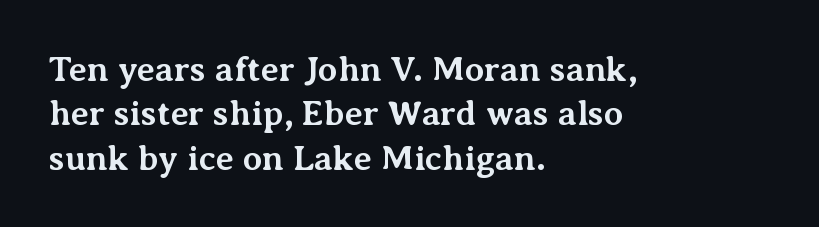
{"serif": "yes", "italic": "no", "bold": "yes", "weight": "bold", "width": "normal", "stroke_contrast": "medium", "x_height": "medium", "monospaced": "no", "underline": "no", "align": "left", "line_spacing": "normal", "line_spacing_ratio": 1.27, "letter_spacing": "normal", "letter_spacing_em": 0.0, "glyph_px": 35}
